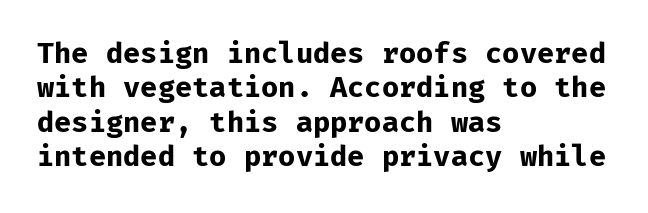
The image shows 28 px bold sans-serif type, upright; set left-aligned, line spacing 1.23x, normal letter spacing, not underlined; low stroke contrast and a medium x-height.
